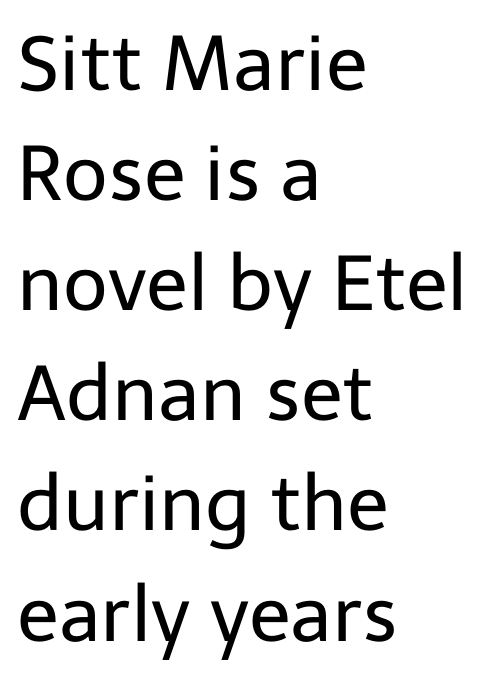
Plain, unruled lines of type. Caption: face not bold, strokes unweighted. It's the straight-up-and-down kind of type. Does the copy run flush right? No — it runs flush left. Proportional: the letters do not fall into vertical columns.
